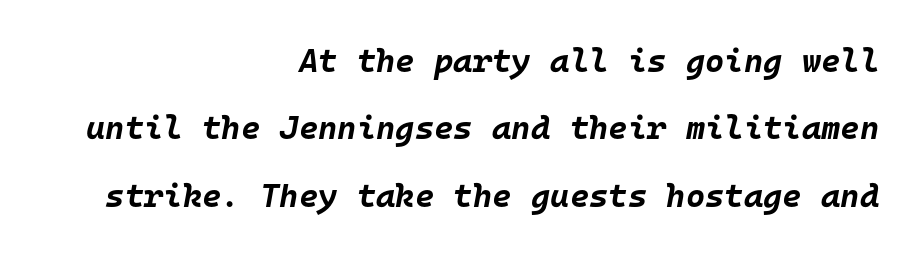
The image shows 33 px bold type, italic (leaning right), monospaced; set right-aligned, loose line spacing (2.04x), normal letter spacing, not underlined; low stroke contrast and a large x-height.
